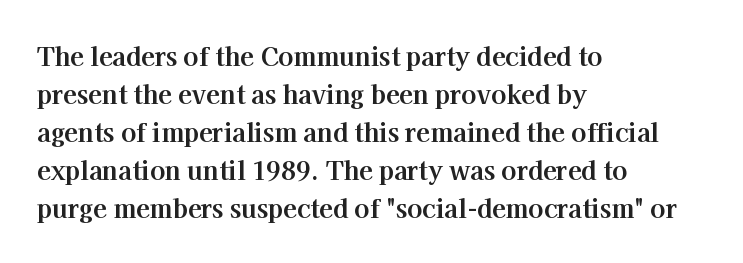
Leftover space on each line is placed entirely after the last word. Normally led — the rows are evenly, conventionally spaced. Type without underlining. Here the glyphs are tracked normally, forming tight word shapes.
